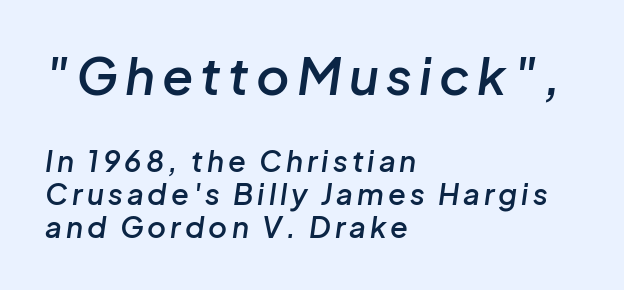
The rendering uses a semibold face; strokes are thickened but not to full bold. Teacher's note: observe the even left margin — that is flush-left alignment. Here the designer chose a conventional face with non-uniform glyph widths. The passage shown is not underscored anywhere. Honestly, the rows look squashed on top of each other. Size contrast runs from large at the top to small at the bottom.
